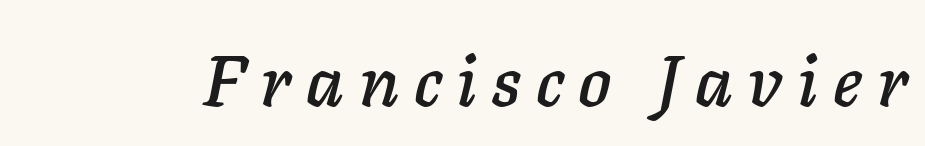
This sample has the flowing, uneven cadence of proportional lettering. The area under the type is left untouched. Look at the tracking — it's clearly loosened, letters drifting apart. The passage shown leans; its letterforms are oblique.
